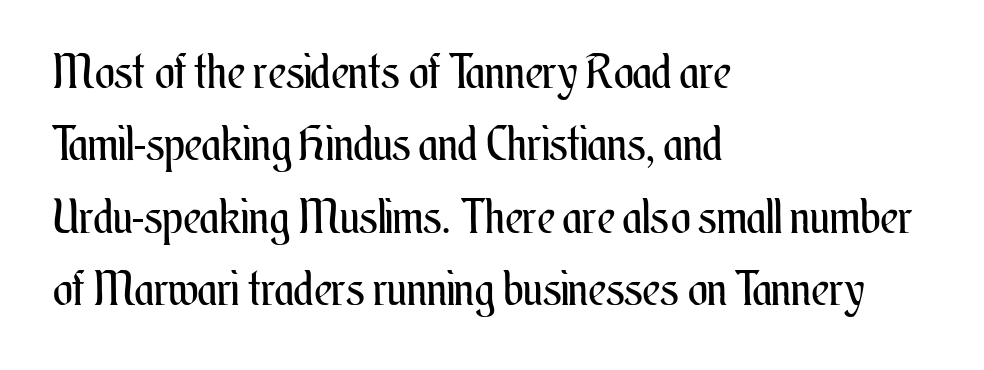
Q: Is the text bold? A: No.
Q: Is the text italic (slanted)? A: No, it is upright.
Q: Is the text underlined? A: No.
Q: How is the paragraph aligned? A: Left-aligned.
Q: Is the spacing between letters normal or unusually wide? A: Normal.
Q: Is the spacing between lines tight, normal or loose? A: Normal.
Q: Width (condensed, normal, or wide)? A: Condensed.
Q: Stroke contrast? A: Medium.
Q: x-height? A: Small.
Q: Monospaced? A: No.
